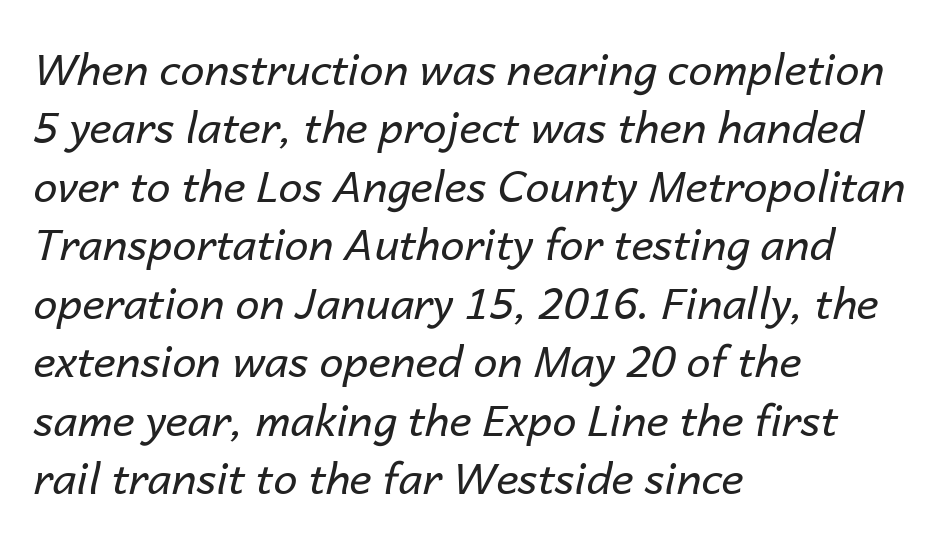
Do the characters align in a grid? No, the font is proportional. The horizontal fit of the characters is conventional and even. Ink coverage per letter is moderate at most. Descenders hang freely into open space. The lines are quadded left.
